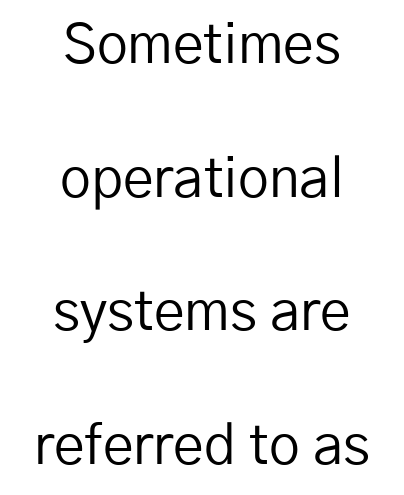
{"serif": "no", "italic": "no", "bold": "no", "weight": "regular", "width": "normal", "stroke_contrast": "low", "x_height": "medium", "monospaced": "no", "underline": "no", "align": "center", "line_spacing": "loose", "line_spacing_ratio": 2.43, "letter_spacing": "normal", "letter_spacing_em": 0.0, "glyph_px": 55}
